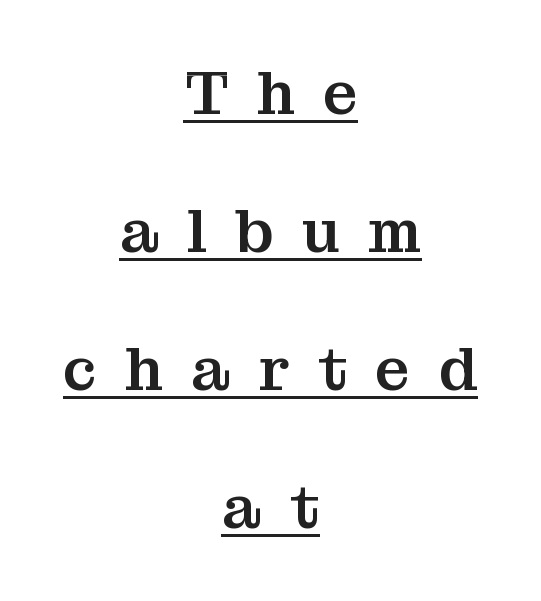
Caption: multi-line text, centered on the measure. Each new line begins a long way beneath the previous one. A typesetter would call this proportional, since set widths differ per character. You could only call the tracking loose — the letters float apart. Yep, those are serifs on the letters.
